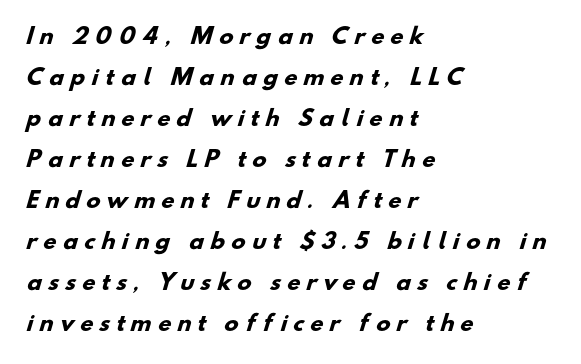
Q: Is the text bold? A: Yes.
Q: Is the text underlined? A: No.
Q: How is the paragraph aligned? A: Left-aligned.
Q: Is the spacing between letters normal or unusually wide? A: Unusually wide.
Q: Is the spacing between lines tight, normal or loose? A: Loose.
